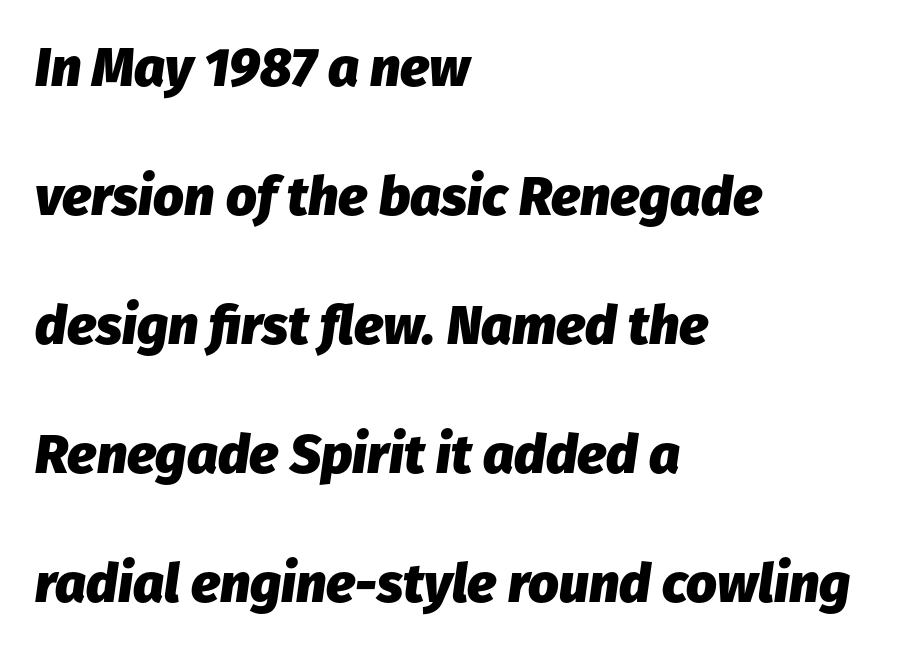
The image shows 54 px heavy type, italic (leaning right); set left-aligned, loose line spacing (2.39x), normal letter spacing, not underlined; low stroke contrast and a medium x-height.
